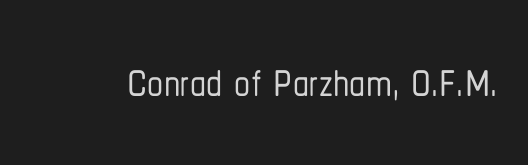
Q: Is the text italic (slanted)? A: No, it is upright.
Q: Is the typeface a serif or a sans-serif typeface? A: Sans-serif.
Q: Is the text underlined? A: No.
Q: Is the spacing between letters normal or unusually wide? A: Normal.
Q: Width (condensed, normal, or wide)? A: Condensed.
Q: Stroke contrast? A: Low.
Q: x-height? A: Medium.
Q: Monospaced? A: No.
